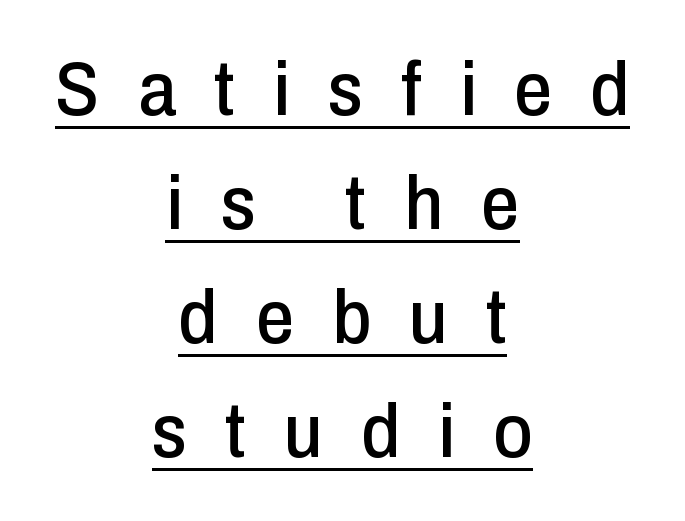
Letterform terminals end flat and unadorned throughout the passage. The block of text has a typical density, with ordinary space between rows. This rendering widens character spacing well past its baseline value. What decoration does the sample have? An underline. Varying glyph widths throughout — classic text-font behaviour.
